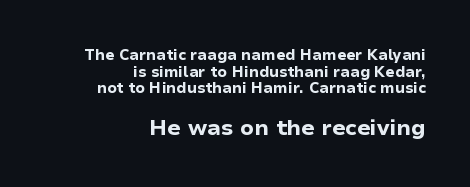
Q: Is the text bold? A: Yes.
Q: Is the text italic (slanted)? A: No, it is upright.
Q: Is the text underlined? A: No.
Q: How is the paragraph aligned? A: Right-aligned.
Q: Is the spacing between letters normal or unusually wide? A: Normal.
Q: Is the spacing between lines tight, normal or loose? A: Tight.
Q: Which block of text is set in a larger size, the first (top) or the second (bottom)? A: The second (bottom) one.
